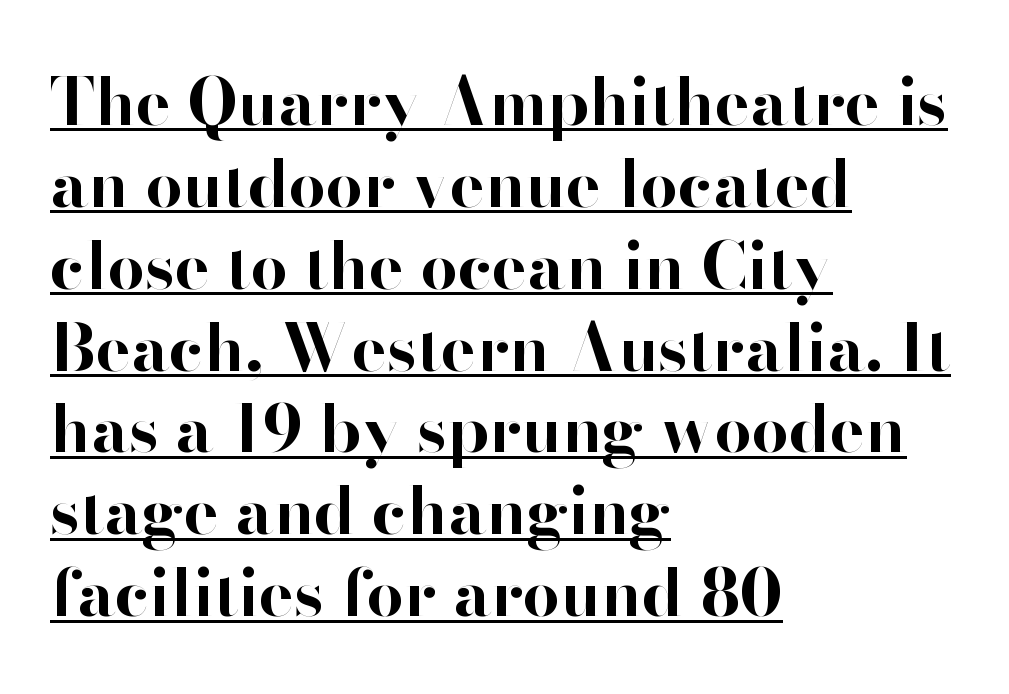
The type is set solid horizontally, with unmodified tracking. Proportional: the letters do not fall into vertical columns. A continuous stroke trails under the words, as in a hyperlink. No feet cap the strokes, marking this as sans-serif type.
